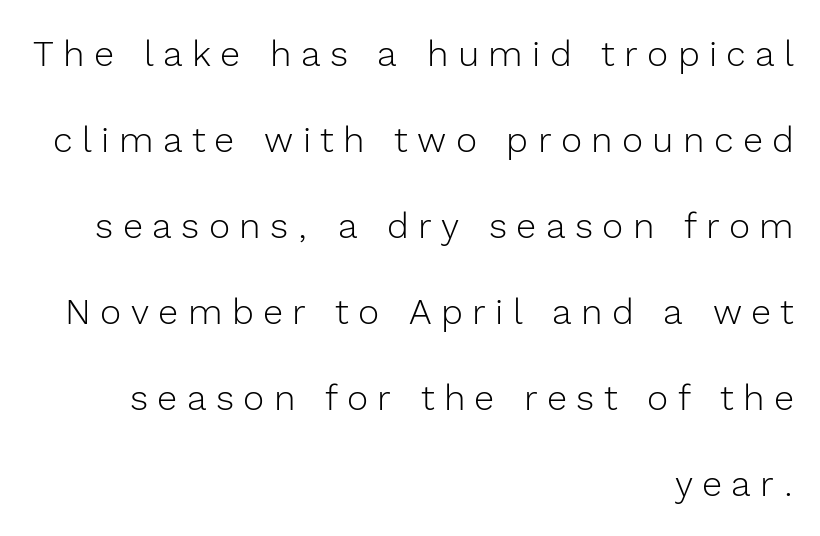
Q: Is the text bold? A: No.
Q: Is the text italic (slanted)? A: No, it is upright.
Q: Is the typeface a serif or a sans-serif typeface? A: Sans-serif.
Q: Is the text underlined? A: No.
Q: How is the paragraph aligned? A: Right-aligned.
Q: Is the spacing between letters normal or unusually wide? A: Unusually wide.
Q: Is the spacing between lines tight, normal or loose? A: Loose.
Q: Width (condensed, normal, or wide)? A: Normal.
Q: x-height? A: Medium.
Q: Monospaced? A: No.
